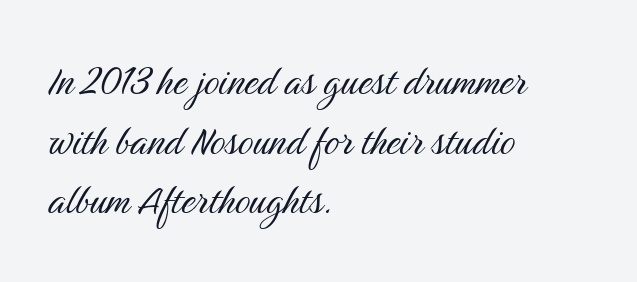
Serif or sans? Sans — the stroke terminals are bare. One-word summary of the alignment: left. Quick note: underline off. You could call the tracking neutral — neither tight nor loose.
